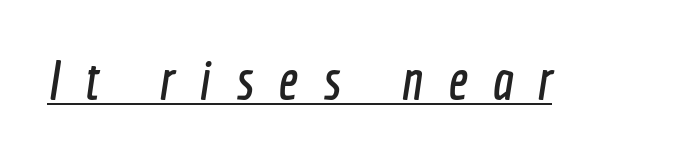
Q: Is the typeface a serif or a sans-serif typeface? A: Sans-serif.
Q: Is the text underlined? A: Yes.
Q: Is the spacing between letters normal or unusually wide? A: Unusually wide.
Q: Width (condensed, normal, or wide)? A: Condensed.
Q: x-height? A: Medium.
Q: Monospaced? A: No.
